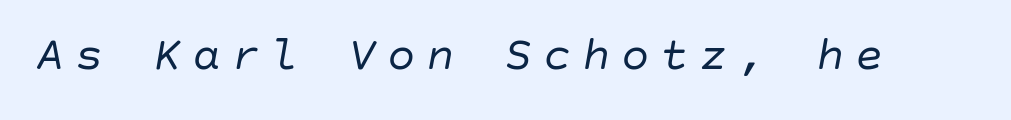
Stems and bowls with no extra thickness — not bold. Look at the tracking — it's clearly loosened, letters drifting apart. Decoration check: the copy has no underline. Every character sits at an angle, as italics do.
